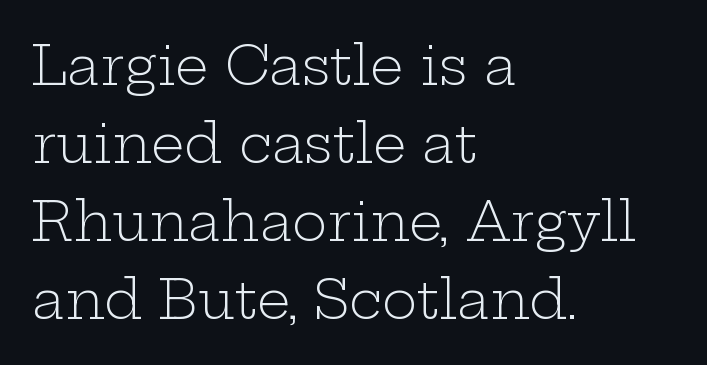
Q: Is the text bold? A: No.
Q: Is the text italic (slanted)? A: No, it is upright.
Q: Is the typeface a serif or a sans-serif typeface? A: Serif.
Q: Is the text underlined? A: No.
Q: How is the paragraph aligned? A: Left-aligned.
Q: Is the spacing between letters normal or unusually wide? A: Normal.
Q: Is the spacing between lines tight, normal or loose? A: Normal.
Q: Width (condensed, normal, or wide)? A: Wide.
Q: Stroke contrast? A: Low.
Q: x-height? A: Medium.
Q: Monospaced? A: No.
